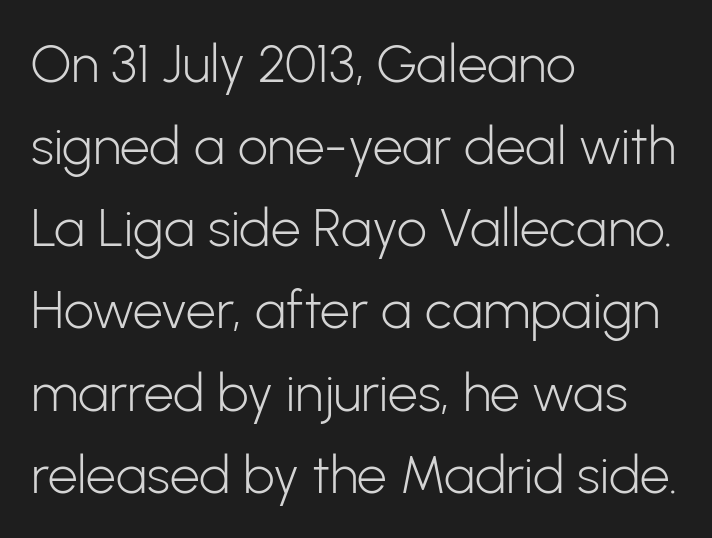
Q: Is the text bold? A: No.
Q: Is the text italic (slanted)? A: No, it is upright.
Q: Is the typeface a serif or a sans-serif typeface? A: Sans-serif.
Q: Is the text underlined? A: No.
Q: How is the paragraph aligned? A: Left-aligned.
Q: Is the spacing between letters normal or unusually wide? A: Normal.
Q: Is the spacing between lines tight, normal or loose? A: Normal.
Q: Width (condensed, normal, or wide)? A: Normal.
Q: Stroke contrast? A: Low.
Q: x-height? A: Medium.
Q: Monospaced? A: No.
